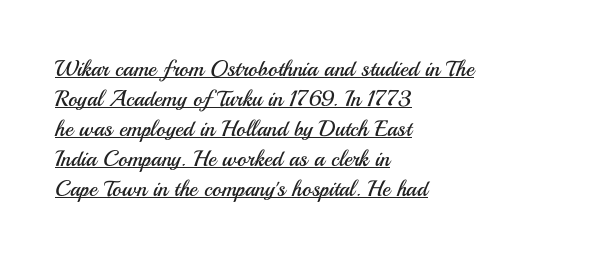
{"bold": "no", "underline": "yes", "align": "left", "line_spacing": "normal", "line_spacing_ratio": 1.36, "letter_spacing": "normal", "letter_spacing_em": 0.0, "glyph_px": 22}
